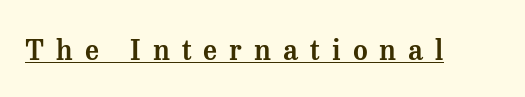
{"serif": "yes", "italic": "no", "width": "normal", "stroke_contrast": "medium", "x_height": "medium", "monospaced": "no", "underline": "yes", "letter_spacing": "wide", "letter_spacing_em": 0.43, "glyph_px": 28}
